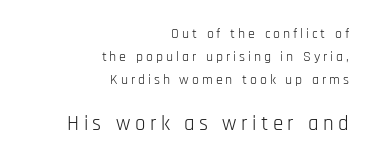
{"italic": "no", "bold": "no", "underline": "no", "align": "right", "line_spacing": "normal", "line_spacing_ratio": 1.65, "letter_spacing": "wide", "letter_spacing_em": 0.21, "larger_block": "second", "size_ratio": 1.5, "glyph_px": 21}
